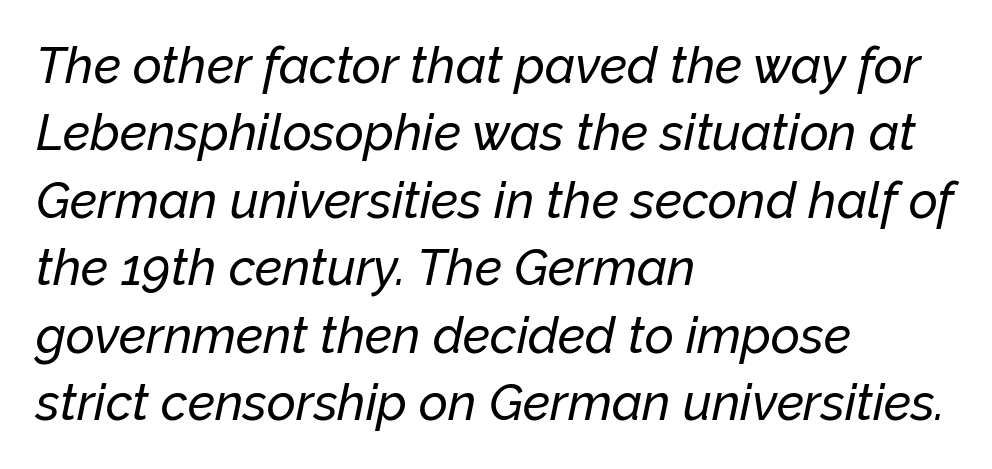
Spacing between characters is what you'd get straight out of the box. This sample uses an oblique cut, with every glyph tilted off the vertical. Descenders hang freely into open space. The rows are spaced the way most documents space them. Think of a printed novel: that variable character pitch is what you see here.
